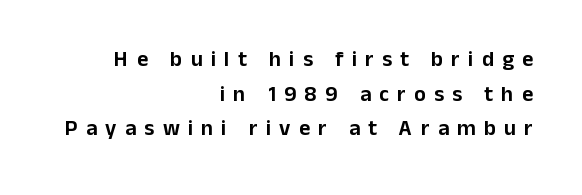
The setting favours the right margin, as signatures and pull-quotes sometimes do. Honestly, there is no underline to notice here at all. The tracking reads as deliberately expanded to a designer's eye. Ascenders rise straight up at ninety degrees.
